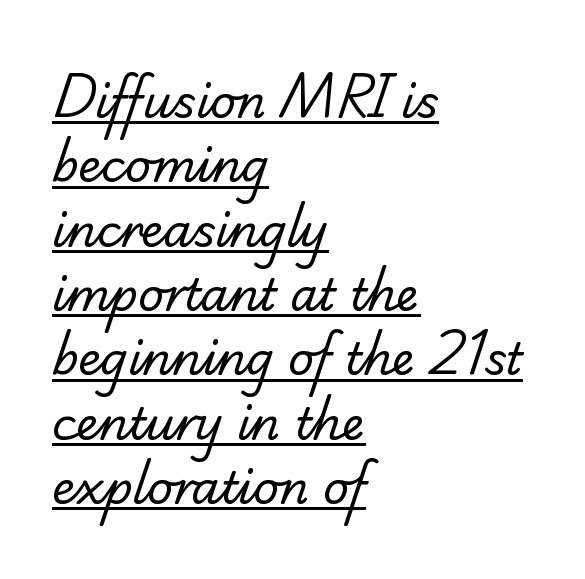
{"serif": "yes", "bold": "no", "weight": "regular", "width": "normal", "stroke_contrast": "low", "x_height": "small", "monospaced": "no", "underline": "yes", "align": "left", "line_spacing": "normal", "line_spacing_ratio": 1.43, "letter_spacing": "normal", "letter_spacing_em": 0.0, "glyph_px": 45}
